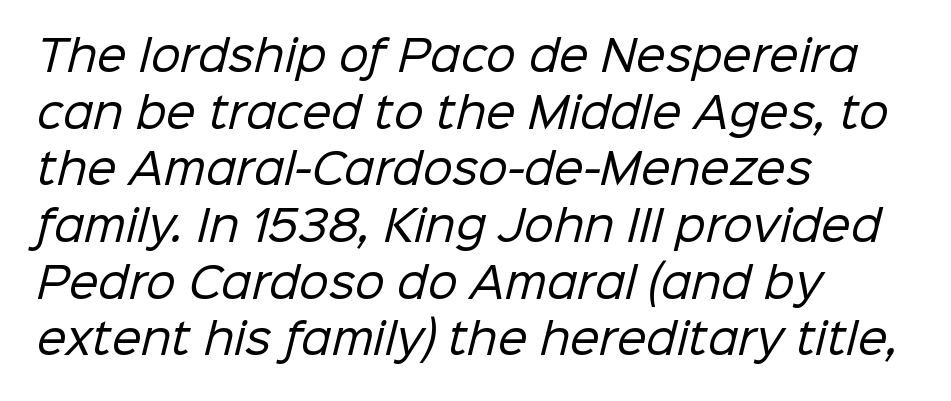
{"serif": "no", "bold": "no", "weight": "regular", "width": "normal", "stroke_contrast": "low", "x_height": "medium", "monospaced": "no", "underline": "no", "align": "left", "line_spacing": "normal", "line_spacing_ratio": 1.35, "letter_spacing": "normal", "letter_spacing_em": 0.0, "glyph_px": 42}
